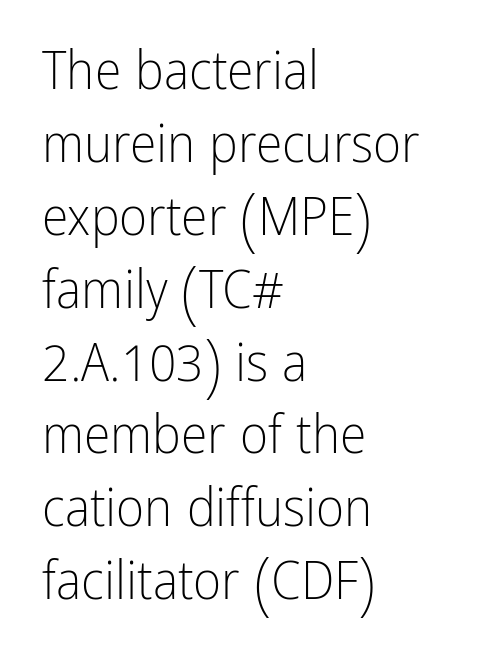
The image shows 54 px light, condensed sans-serif type, upright; set left-aligned, normal line spacing (1.35x), normal letter spacing, not underlined; low stroke contrast and a medium x-height.
